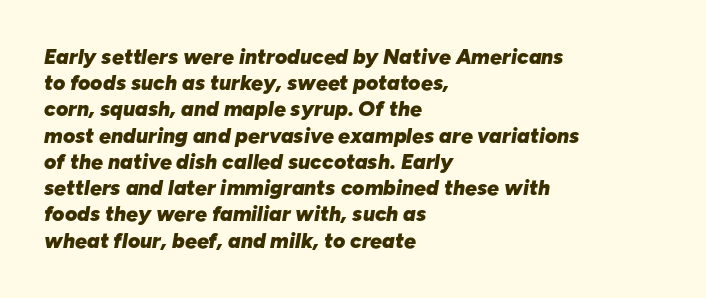
Notice how descenders clear the ascenders below comfortably — that's standard leading. The passage shown is not underscored anywhere. These lines are set flush left with a ragged right edge. Quick note: italic. This is heavy type, rendered in bold.
